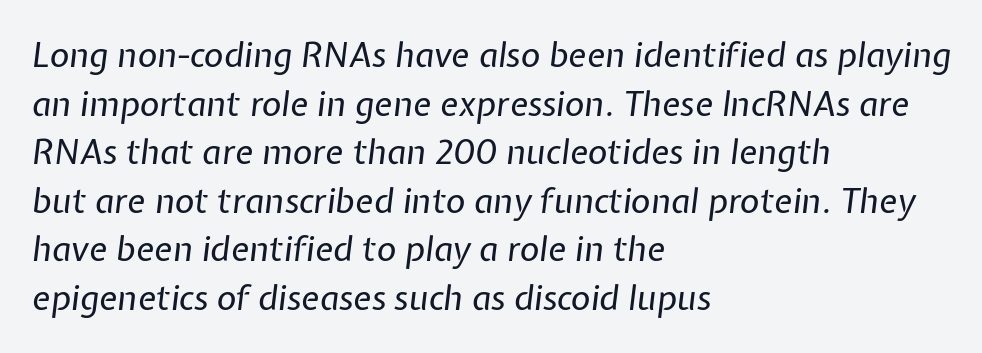
The rendering uses natural spacing where letterforms have individual widths. The words here are not underlined. Short and long lines alike share a common starting point at left. Whoever set this chose a conventional vertical rhythm. Each stroke keeps to a modest, everyday thickness or less.
